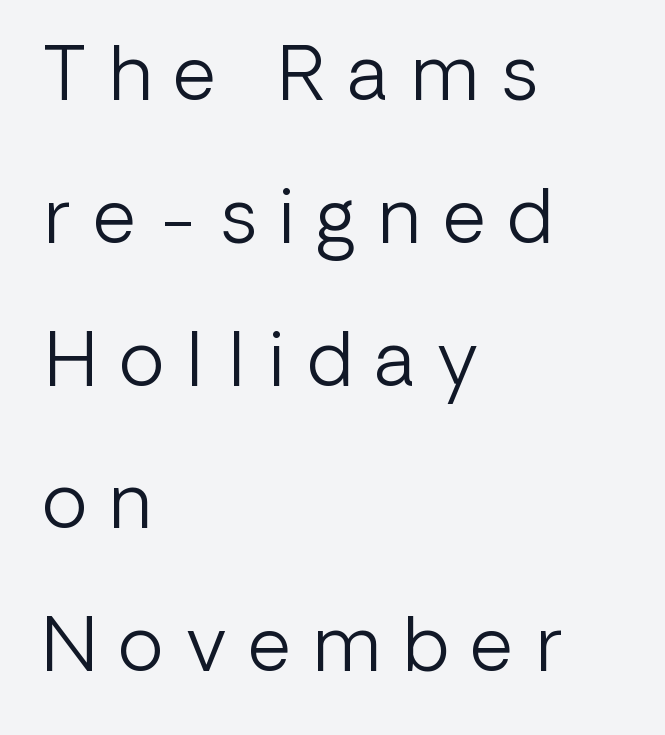
The image shows 74 px light sans-serif type, upright; set left-aligned, loose line spacing (1.93x), unusually wide letter spacing (+0.31 em), not underlined; low stroke contrast and a medium x-height.
